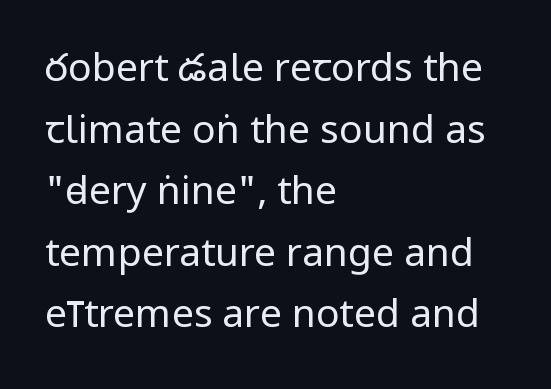
{"serif": "no", "italic": "no", "bold": "no", "weight": "regular", "width": "condensed", "stroke_contrast": "low", "x_height": "large", "monospaced": "no", "underline": "no", "align": "left", "line_spacing": "normal", "line_spacing_ratio": 1.58, "letter_spacing": "normal", "letter_spacing_em": 0.0, "glyph_px": 39}
